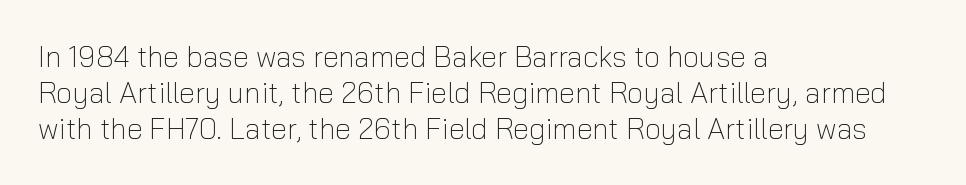
{"serif": "no", "italic": "no", "bold": "no", "weight": "light", "width": "normal", "stroke_contrast": "low", "x_height": "medium", "monospaced": "no", "underline": "no", "align": "left", "line_spacing_ratio": 1.24, "letter_spacing": "normal", "letter_spacing_em": 0.0, "glyph_px": 29}
